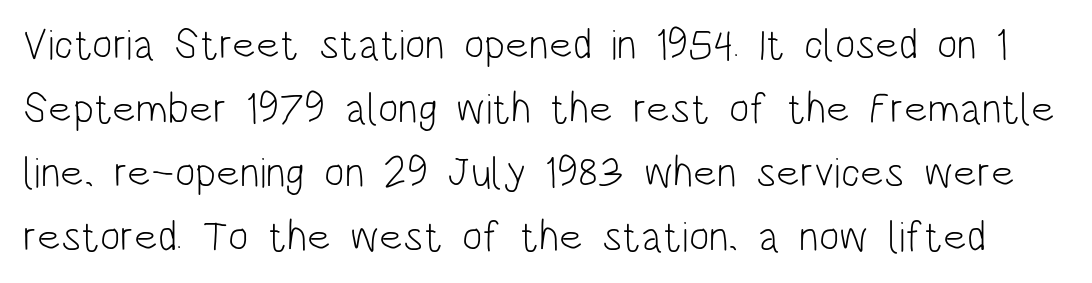
Inter-character spacing is left at the font's built-in metrics. Posture: vertical. The passage shown is not underscored anywhere. No heavy texture on the line: the type isn't bold. Interline gaps are of average width in this sample.
